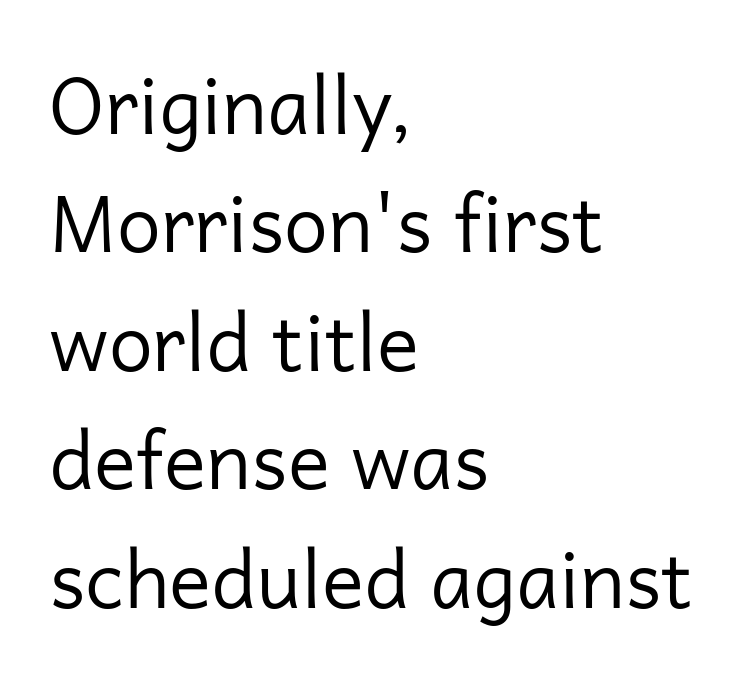
Each new line begins a customary step beneath the previous one. Italic: no, the glyphs are upright roman. Line starts are locked; line ends wander. The weight tops out at a normal text grade. Spacing between characters is what you'd get straight out of the box.
